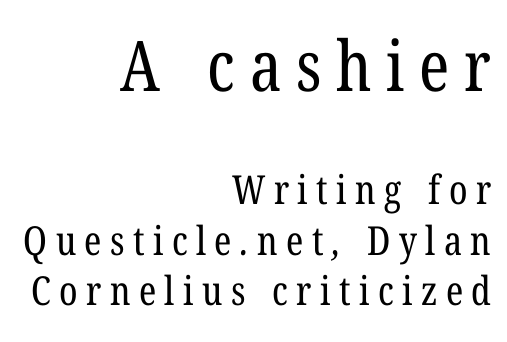
The image shows 70 px regular-weight, condensed serif type; set right-aligned, normal line spacing (1.27x), unusually wide letter spacing (+0.21 em), not underlined; the first (top) block is 1.75x larger; low stroke contrast and a medium x-height.
